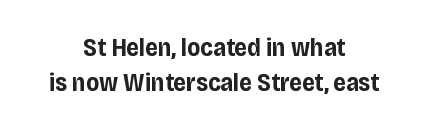
Q: Is the text bold? A: Yes.
Q: Is the text italic (slanted)? A: No, it is upright.
Q: Is the text underlined? A: No.
Q: How is the paragraph aligned? A: Centered.
Q: Is the spacing between letters normal or unusually wide? A: Normal.
Q: Is the spacing between lines tight, normal or loose? A: Normal.
